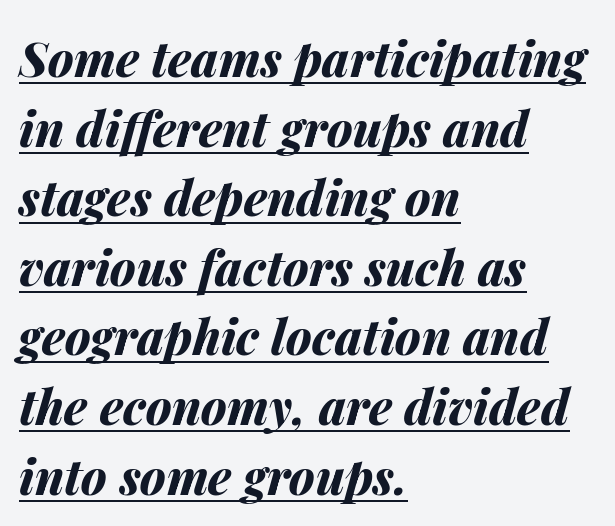
{"italic": "yes", "lean": "right", "slant_degrees": 14, "bold": "yes", "weight": "bold", "width": "normal", "stroke_contrast": "medium", "x_height": "medium", "monospaced": "no", "underline": "yes", "align": "left", "line_spacing": "normal", "line_spacing_ratio": 1.45, "letter_spacing": "normal", "letter_spacing_em": 0.0, "glyph_px": 48}
